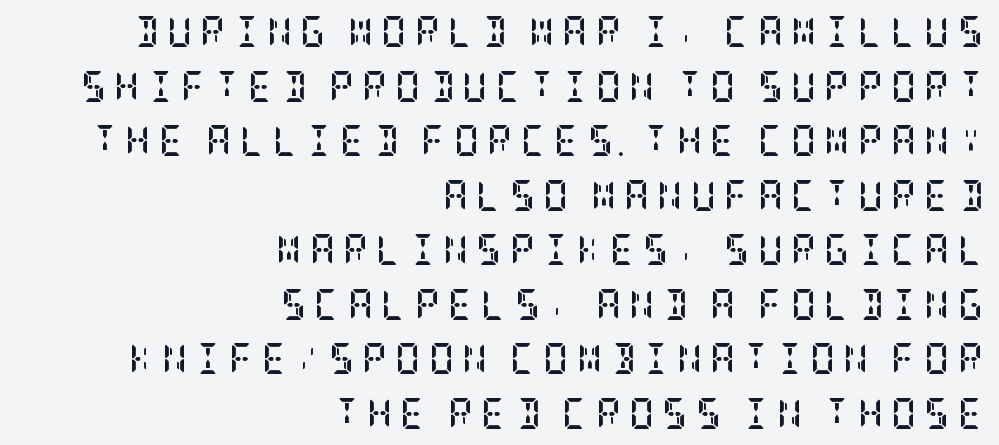
Q: Is the text bold? A: Yes.
Q: Is the text italic (slanted)? A: No, it is upright.
Q: Is the typeface a serif or a sans-serif typeface? A: Serif.
Q: Is the text underlined? A: No.
Q: How is the paragraph aligned? A: Right-aligned.
Q: Is the spacing between letters normal or unusually wide? A: Unusually wide.
Q: Width (condensed, normal, or wide)? A: Condensed.
Q: Stroke contrast? A: Low.
Q: x-height? A: Large.
